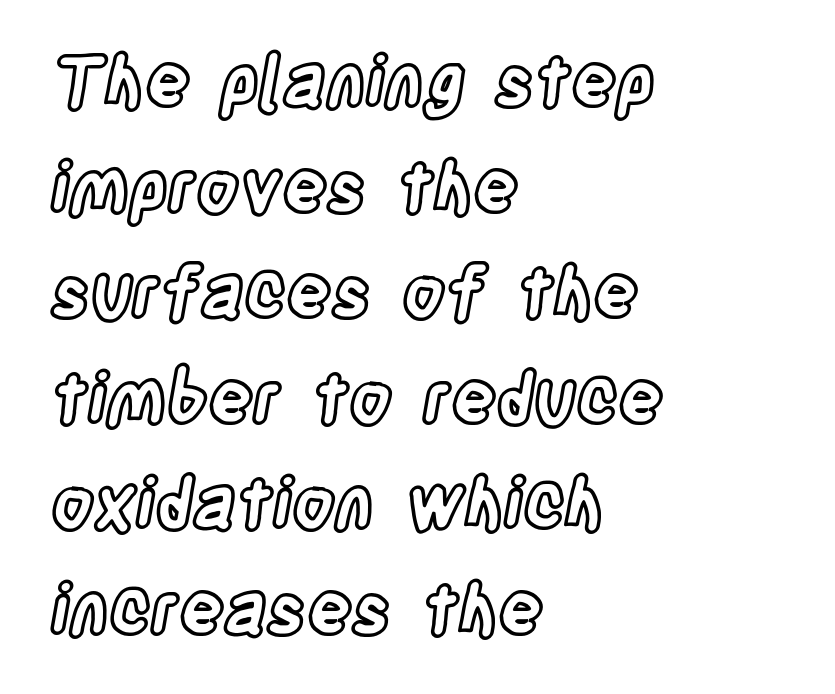
The rows are spaced the way most documents space them. One-word summary of the alignment: left. Varying glyph widths throughout — classic text-font behaviour.
